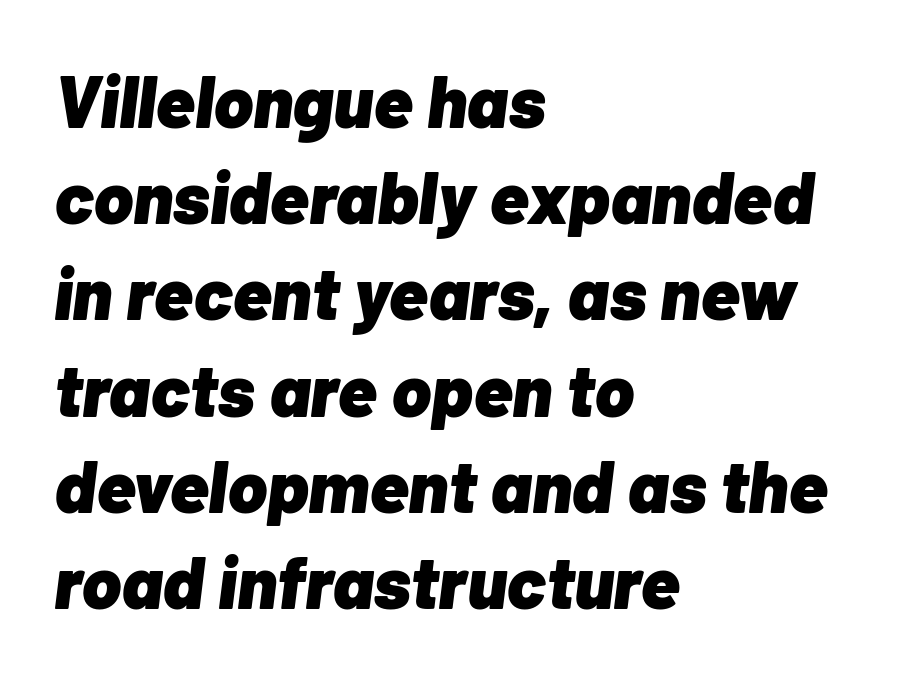
Posture: slanted. Whoever set this chose a conventional vertical rhythm. You could not count columns in this text — the font is proportionally spaced. You could call the tracking neutral — neither tight nor loose.
